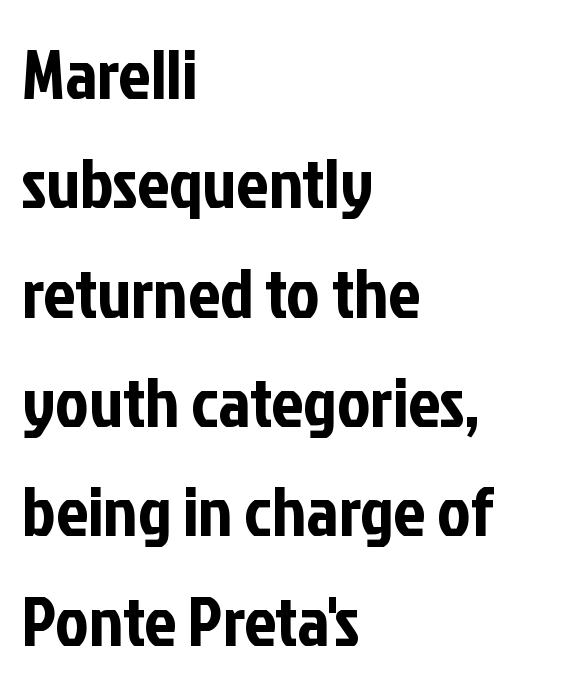
{"serif": "no", "italic": "no", "width": "condensed", "stroke_contrast": "low", "x_height": "medium", "monospaced": "no", "underline": "no", "align": "left", "line_spacing": "normal", "line_spacing_ratio": 1.54, "letter_spacing": "normal", "letter_spacing_em": 0.0, "glyph_px": 71}
